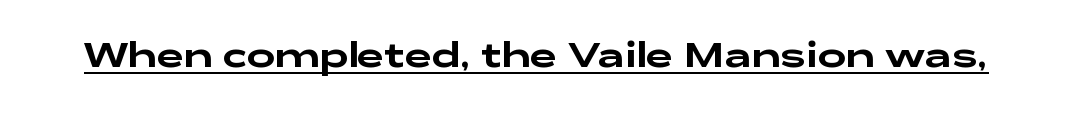
Check where the strokes stop: nothing finishes them off — pure sans. A baseline rule has been typeset under these characters. Designer's note — italics off, roman on. You could not count columns in this text — the font is proportionally spaced. This sample uses plain, unmodified letter spacing.
